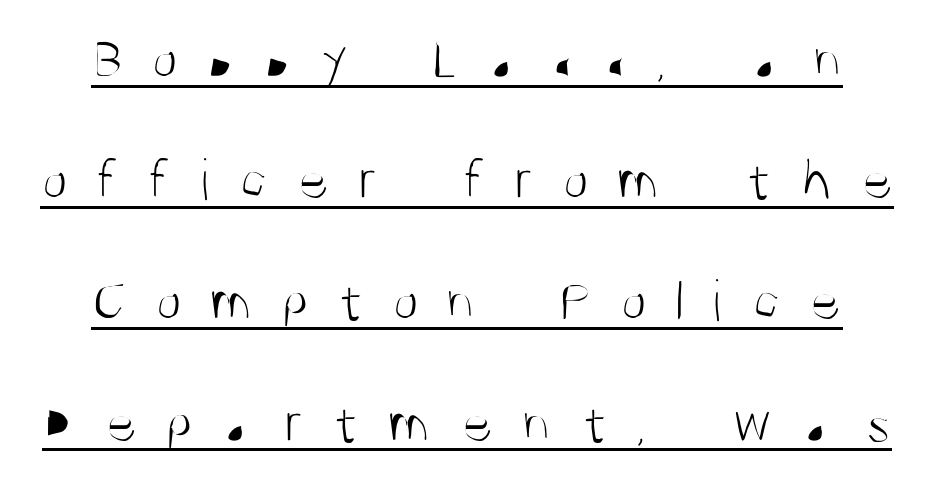
Q: Is the text bold? A: No.
Q: Is the text italic (slanted)? A: No, it is upright.
Q: Is the typeface a serif or a sans-serif typeface? A: Sans-serif.
Q: Is the text underlined? A: Yes.
Q: Is the spacing between letters normal or unusually wide? A: Unusually wide.
Q: Is the spacing between lines tight, normal or loose? A: Loose.
Q: Width (condensed, normal, or wide)? A: Condensed.
Q: Stroke contrast? A: Medium.
Q: x-height? A: Large.
Q: Monospaced? A: No.
